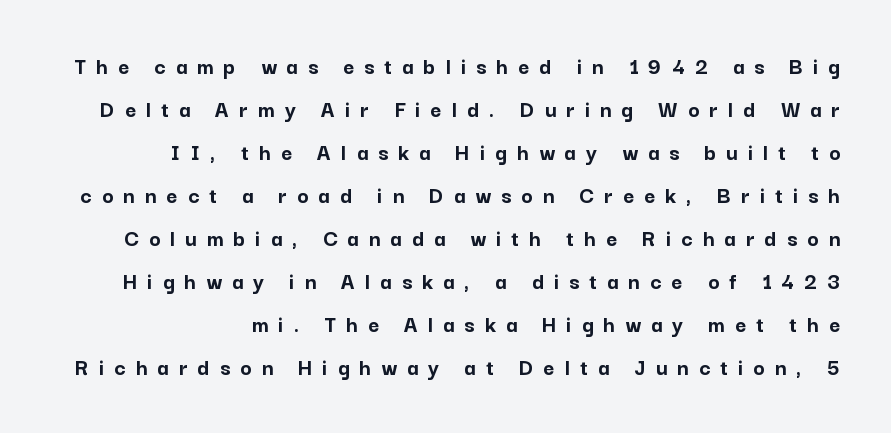
What stands out about the letter spacing? Its width — letters are far apart. Notice how the stems are strictly vertical — no italics here. Bold? Absolutely — the strokes are thick and heavy. Each row of text sits above clean, open space. One-word summary of the alignment: right.
